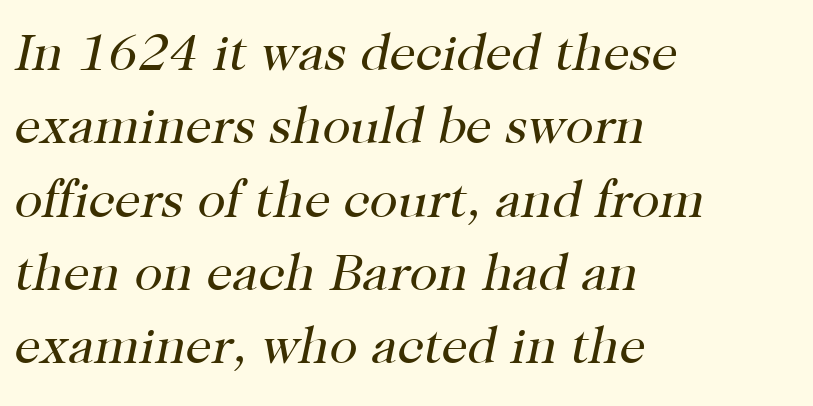
{"serif": "yes", "italic": "yes", "lean": "right", "slant_degrees": 12, "bold": "no", "weight": "regular", "width": "normal", "stroke_contrast": "high", "x_height": "medium", "monospaced": "no", "underline": "no", "align": "left", "line_spacing": "normal", "line_spacing_ratio": 1.41, "letter_spacing": "normal", "letter_spacing_em": 0.0, "glyph_px": 52}
